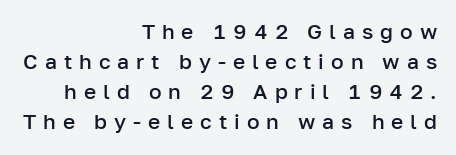
{"italic": "no", "bold": "semi", "underline": "no", "align": "right", "line_spacing": "normal", "line_spacing_ratio": 1.43, "letter_spacing": "wide", "letter_spacing_em": 0.33, "glyph_px": 21}
